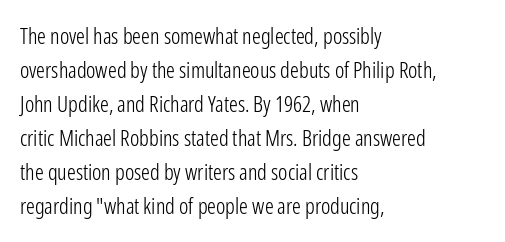
Caption: multi-line text, flush left, ragged right. Rendered with straight, roman letterforms. Beneath every word, the page is bare. Weight: not bold — regular or lighter. Nobody touched the tracking dial on this one. Vertically, the passage feels balanced, rows spaced as you'd expect.
